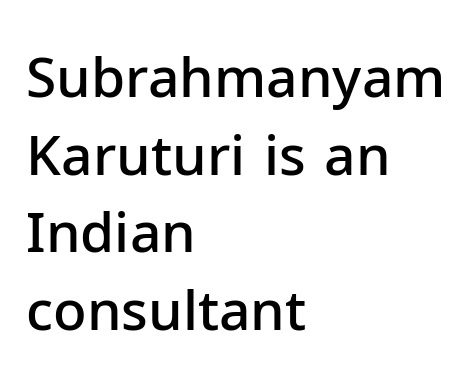
The line-height multiplier appears to be the usual default. Beneath every word, the page is bare. The type is set solid horizontally, with unmodified tracking. Here the designer chose a conventional face with non-uniform glyph widths. The compositor pushed each line to the left boundary.
